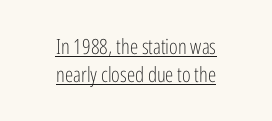
Q: Is the text bold? A: No.
Q: Is the text italic (slanted)? A: No, it is upright.
Q: Is the text underlined? A: Yes.
Q: How is the paragraph aligned? A: Centered.
Q: Is the spacing between letters normal or unusually wide? A: Normal.
Q: Is the spacing between lines tight, normal or loose? A: Normal.
